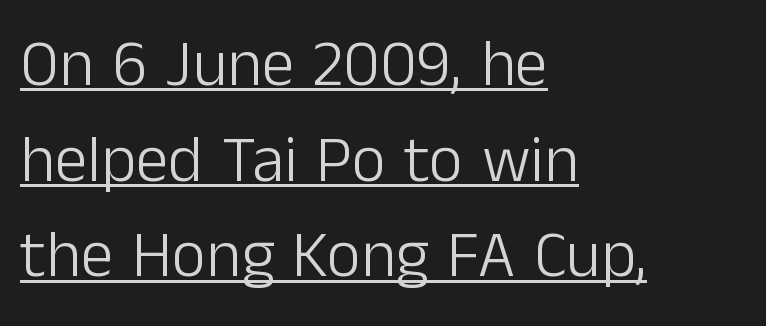
The image shows 66 px light sans-serif type, upright; set left-aligned, normal line spacing (1.45x), normal letter spacing, underlined; low stroke contrast and a medium x-height.
